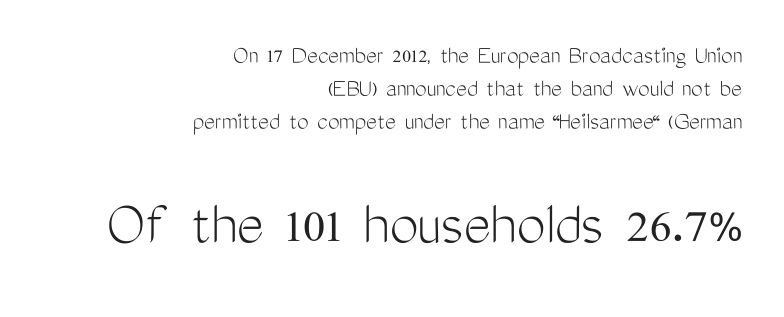
The image shows 65 px light, condensed sans-serif type, upright; set right-aligned, normal line spacing (1.27x), normal letter spacing, not underlined; the second (bottom) block is 2.5x larger; medium stroke contrast and a medium x-height.
